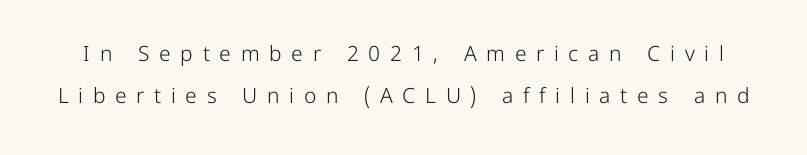
{"italic": "no", "bold": "no", "underline": "no", "line_spacing": "loose", "line_spacing_ratio": 2.01, "letter_spacing": "wide", "letter_spacing_em": 0.46, "glyph_px": 21}
